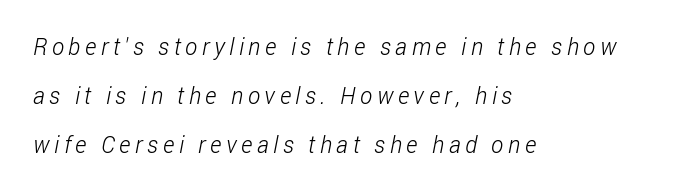
Q: Is the text bold? A: No.
Q: Is the text underlined? A: No.
Q: How is the paragraph aligned? A: Left-aligned.
Q: Is the spacing between letters normal or unusually wide? A: Unusually wide.
Q: Is the spacing between lines tight, normal or loose? A: Loose.
